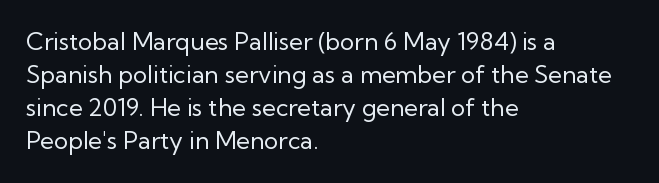
{"italic": "no", "bold": "no", "underline": "no", "align": "left", "line_spacing": "normal", "line_spacing_ratio": 1.38, "letter_spacing": "normal", "letter_spacing_em": 0.0, "glyph_px": 24}
